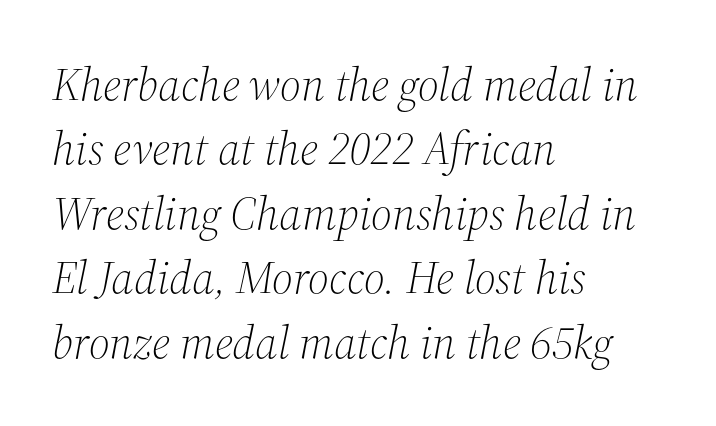
{"serif": "yes", "italic": "yes", "lean": "right", "slant_degrees": 12, "bold": "no", "weight": "light", "width": "normal", "stroke_contrast": "medium", "x_height": "medium", "monospaced": "no", "underline": "no", "align": "left", "line_spacing": "normal", "line_spacing_ratio": 1.4, "letter_spacing": "normal", "letter_spacing_em": 0.0, "glyph_px": 46}
